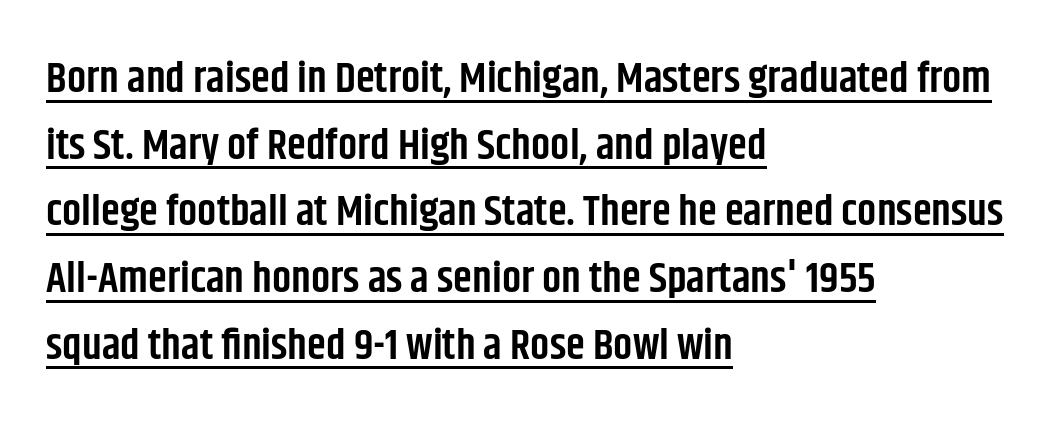
{"serif": "no", "italic": "no", "bold": "semi", "weight": "semibold", "width": "condensed", "stroke_contrast": "low", "x_height": "large", "monospaced": "no", "underline": "yes", "align": "left", "line_spacing": "normal", "line_spacing_ratio": 1.55, "letter_spacing": "normal", "letter_spacing_em": 0.0, "glyph_px": 43}
